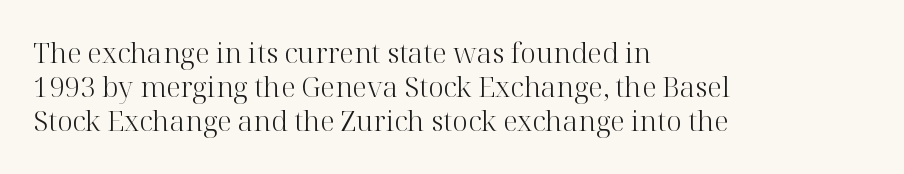
The image shows 28 px light serif type, upright; set left-aligned, line spacing 1.22x, normal letter spacing, not underlined; high stroke contrast and a medium x-height.
